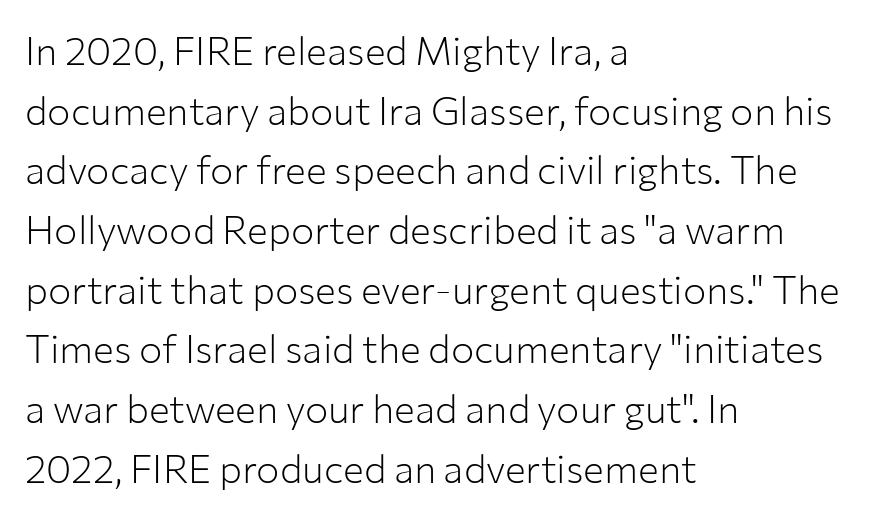
A normal amount of white space separates one row of letters from the next. Vertical strokes here are truly vertical. Plain, unruled lines of type. Check where the strokes stop: nothing finishes them off — pure sans.
